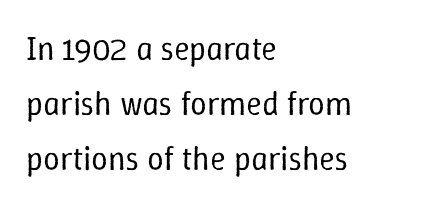
Reading down the block, your eye returns to a fixed left position each line. Every stem runs plumb, perpendicular to the baseline. Vertically, the passage feels balanced, rows spaced as you'd expect. Does extra space separate the letters? No, they use regular spacing.
